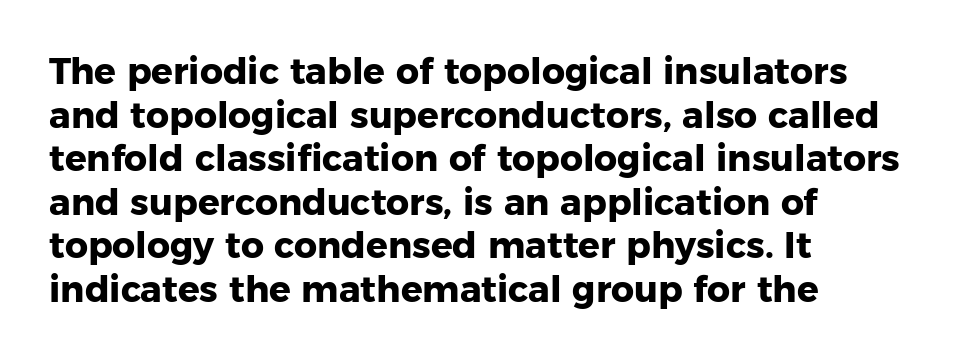
{"serif": "no", "italic": "no", "bold": "yes", "weight": "heavy", "width": "normal", "stroke_contrast": "low", "x_height": "medium", "monospaced": "no", "underline": "no", "align": "left", "line_spacing_ratio": 1.21, "letter_spacing": "normal", "letter_spacing_em": 0.0, "glyph_px": 36}
